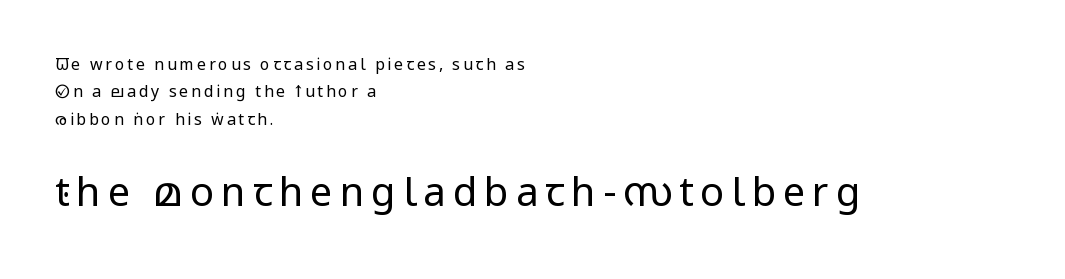
The image shows 40 px regular-weight, condensed sans-serif type, upright; set left-aligned, line spacing 1.71x, not underlined; the second (bottom) block is 2.5x larger; low stroke contrast and a large x-height.
